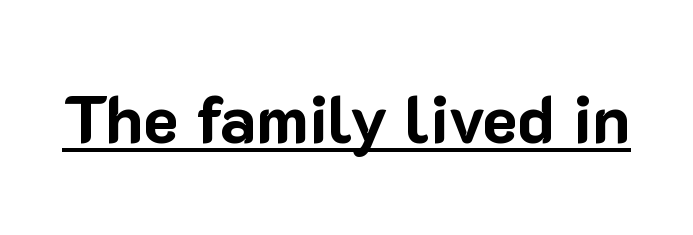
{"serif": "no", "italic": "no", "bold": "yes", "weight": "bold", "width": "normal", "stroke_contrast": "low", "x_height": "medium", "monospaced": "no", "underline": "yes", "letter_spacing": "normal", "letter_spacing_em": 0.0, "glyph_px": 67}
